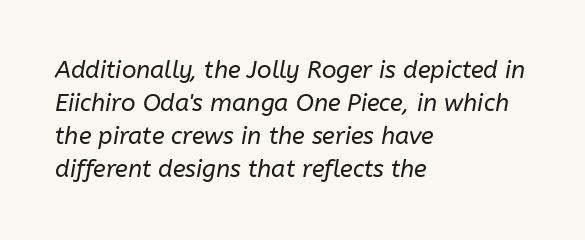
{"italic": "yes", "lean": "right", "slant_degrees": 10, "bold": "no", "underline": "no", "align": "left", "line_spacing": "normal", "line_spacing_ratio": 1.38, "letter_spacing": "normal", "letter_spacing_em": 0.0, "glyph_px": 24}
